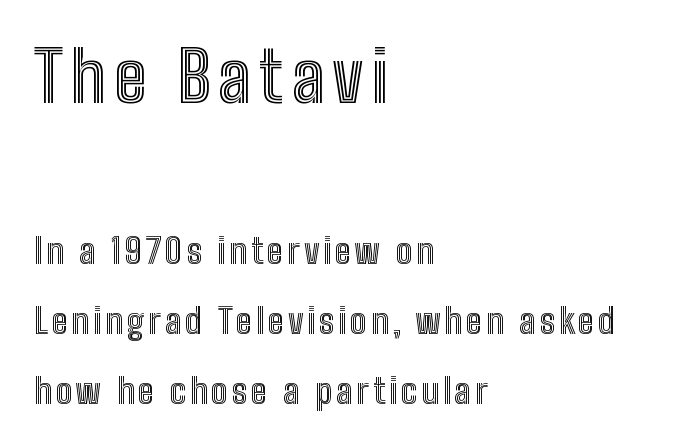
The image shows 70 px condensed type, upright; set left-aligned, loose line spacing (1.99x), not underlined; the first (top) block is 2.0x larger; a medium x-height.
